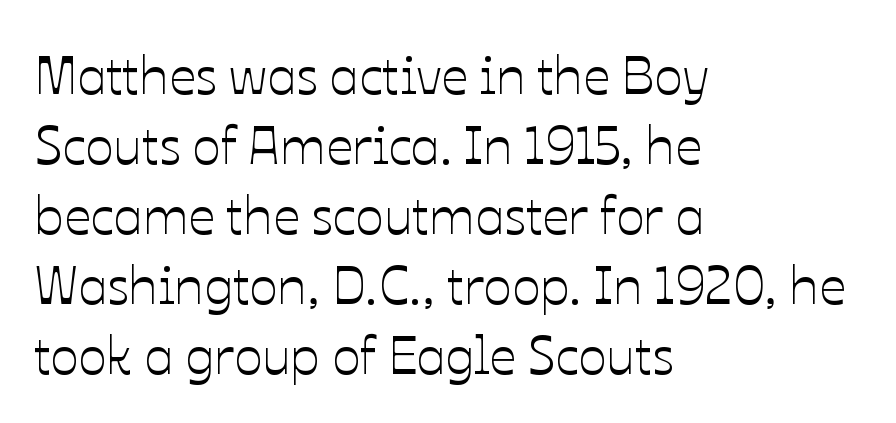
{"italic": "no", "width": "normal", "stroke_contrast": "low", "x_height": "medium", "monospaced": "no", "underline": "no", "align": "left", "line_spacing": "normal", "line_spacing_ratio": 1.32, "letter_spacing": "normal", "letter_spacing_em": 0.0, "glyph_px": 53}
